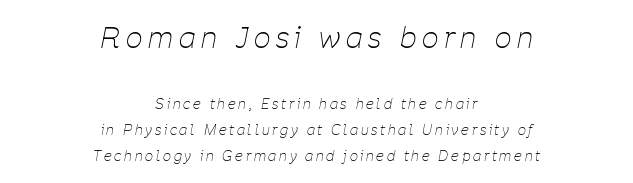
The image shows 29 px thin, condensed type, italic (leaning right); set centered, line spacing 1.83x, unusually wide letter spacing (+0.2 em), not underlined; the first (top) block is 2.07x larger; low stroke contrast and a medium x-height.
